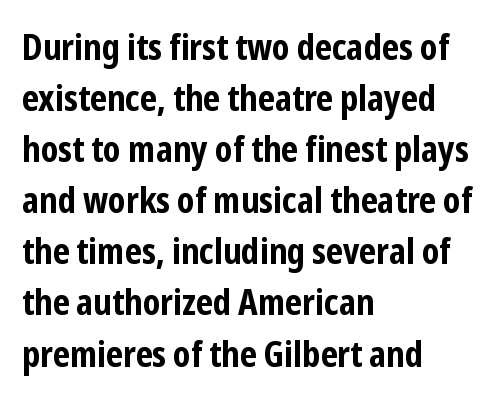
The image shows 35 px bold, condensed sans-serif type, upright; set left-aligned, normal line spacing (1.46x), normal letter spacing, not underlined; low stroke contrast and a medium x-height.
